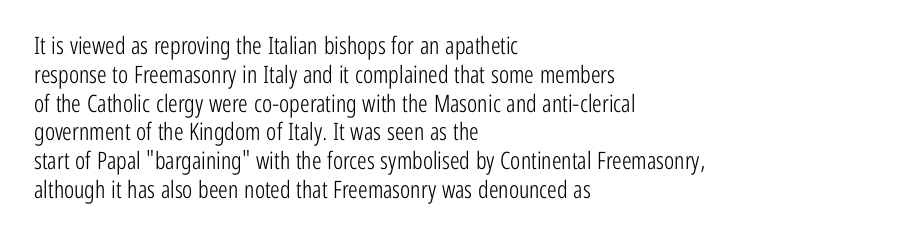
Q: Is the text bold? A: No.
Q: Is the text italic (slanted)? A: No, it is upright.
Q: Is the text underlined? A: No.
Q: How is the paragraph aligned? A: Left-aligned.
Q: Is the spacing between letters normal or unusually wide? A: Normal.
